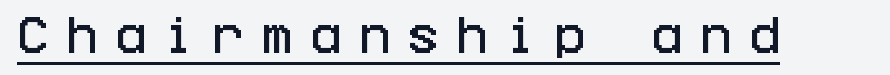
The image shows 41 px condensed sans-serif type, upright; set unusually wide letter spacing (+0.44 em), underlined; low stroke contrast and a large x-height.
